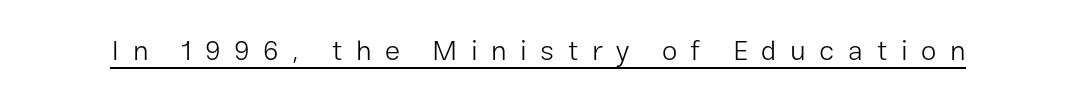
Q: Is the text bold? A: No.
Q: Is the text italic (slanted)? A: No, it is upright.
Q: Is the typeface a serif or a sans-serif typeface? A: Sans-serif.
Q: Is the text underlined? A: Yes.
Q: Is the spacing between letters normal or unusually wide? A: Unusually wide.
Q: Width (condensed, normal, or wide)? A: Normal.
Q: Stroke contrast? A: Low.
Q: x-height? A: Medium.
Q: Monospaced? A: No.
